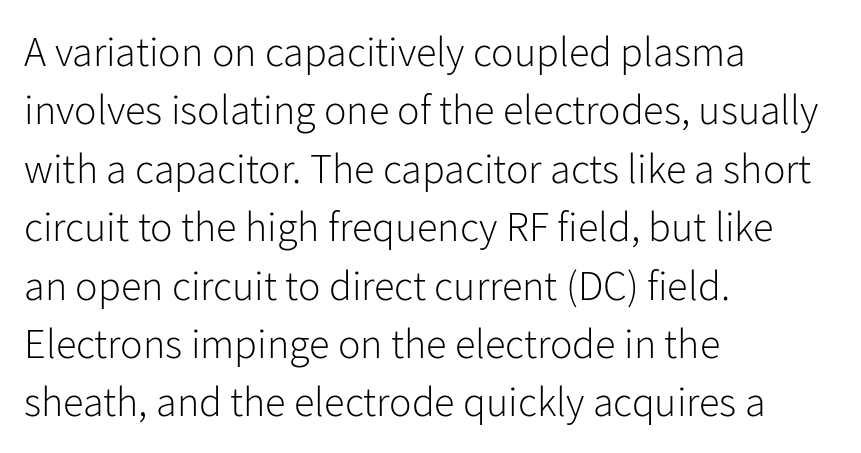
Q: Is the text bold? A: No.
Q: Is the text italic (slanted)? A: No, it is upright.
Q: Is the typeface a serif or a sans-serif typeface? A: Sans-serif.
Q: Is the text underlined? A: No.
Q: How is the paragraph aligned? A: Left-aligned.
Q: Is the spacing between letters normal or unusually wide? A: Normal.
Q: Is the spacing between lines tight, normal or loose? A: Normal.
Q: Width (condensed, normal, or wide)? A: Normal.
Q: Stroke contrast? A: Low.
Q: x-height? A: Medium.
Q: Monospaced? A: No.
